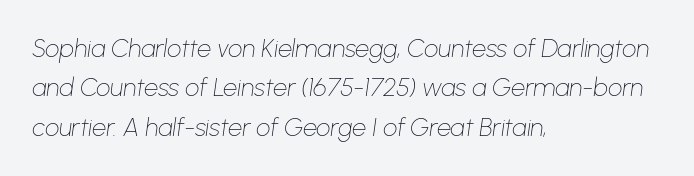
Ink coverage per letter is moderate at most. Line starts are locked; line ends wander. The space beneath each line is pristine and unruled. Interline gaps are of average width in this sample.
